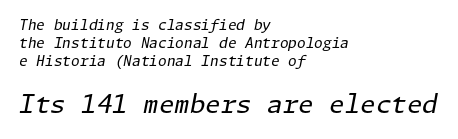
{"italic": "yes", "lean": "right", "slant_degrees": 11, "bold": "no", "underline": "no", "align": "left", "line_spacing": "normal", "line_spacing_ratio": 1.29, "letter_spacing": "normal", "letter_spacing_em": 0.0, "larger_block": "second", "size_ratio": 1.79, "glyph_px": 25}
